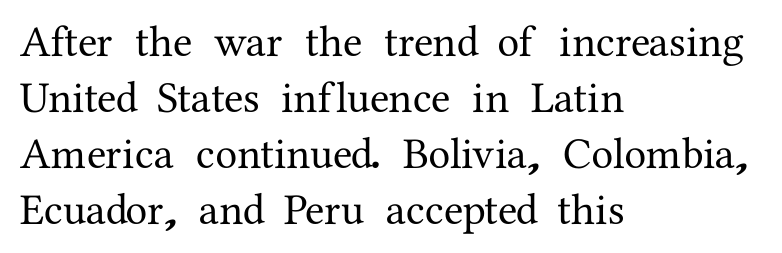
{"serif": "yes", "italic": "no", "width": "normal", "stroke_contrast": "medium", "x_height": "medium", "monospaced": "no", "underline": "no", "align": "left", "line_spacing": "normal", "line_spacing_ratio": 1.27, "letter_spacing": "normal", "letter_spacing_em": 0.0, "glyph_px": 44}
